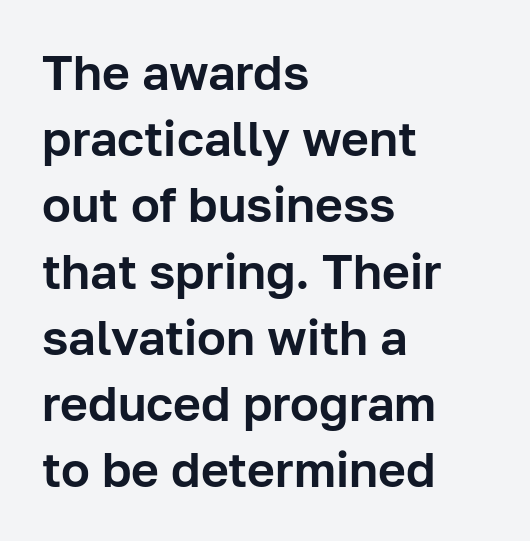
Q: Is the text italic (slanted)? A: No, it is upright.
Q: Is the typeface a serif or a sans-serif typeface? A: Sans-serif.
Q: Is the text underlined? A: No.
Q: How is the paragraph aligned? A: Left-aligned.
Q: Is the spacing between letters normal or unusually wide? A: Normal.
Q: Is the spacing between lines tight, normal or loose? A: Normal.
Q: Width (condensed, normal, or wide)? A: Normal.
Q: Stroke contrast? A: Low.
Q: x-height? A: Medium.
Q: Monospaced? A: No.
